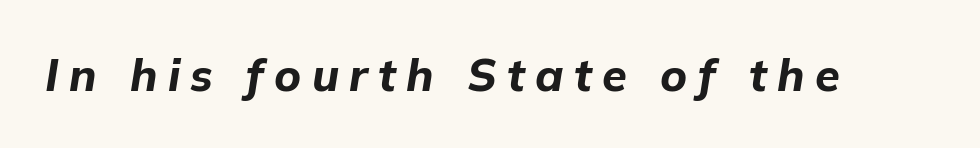
The image shows 45 px bold type, italic (leaning right); set unusually wide letter spacing (+0.23 em), not underlined; low stroke contrast and a medium x-height.
